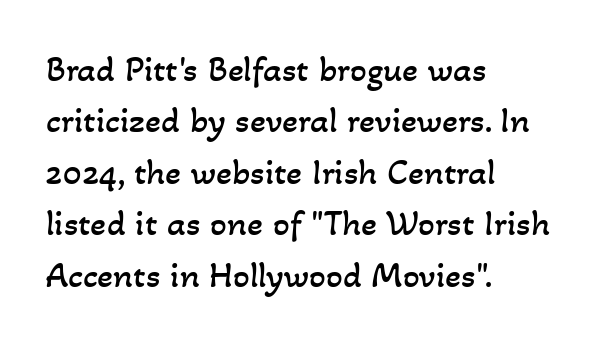
{"bold": "no", "weight": "regular", "width": "normal", "stroke_contrast": "low", "x_height": "small", "monospaced": "no", "underline": "no", "align": "left", "line_spacing": "normal", "line_spacing_ratio": 1.39, "letter_spacing": "normal", "letter_spacing_em": 0.0, "glyph_px": 37}
